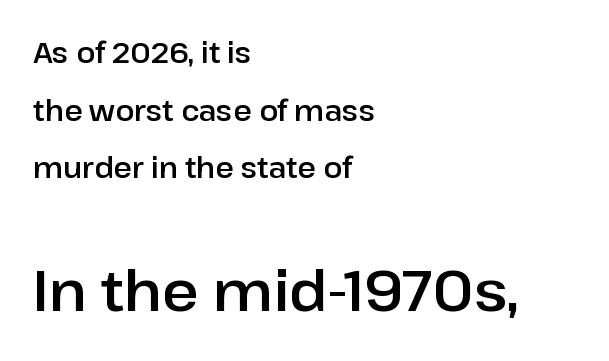
The image shows 56 px sans-serif type, upright; set left-aligned, loose line spacing (2.06x), normal letter spacing, not underlined; the second (bottom) block is 2.0x larger; low stroke contrast and a medium x-height.
